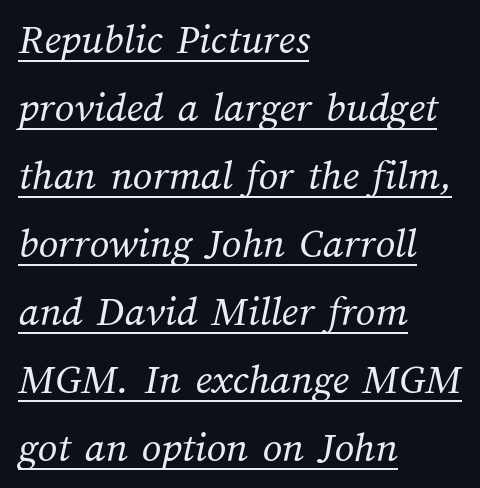
Q: Is the text bold? A: No.
Q: Is the text underlined? A: Yes.
Q: How is the paragraph aligned? A: Left-aligned.
Q: Is the spacing between letters normal or unusually wide? A: Normal.
Q: Is the spacing between lines tight, normal or loose? A: Normal.
Q: Width (condensed, normal, or wide)? A: Normal.
Q: Stroke contrast? A: Medium.
Q: x-height? A: Medium.
Q: Monospaced? A: No.
